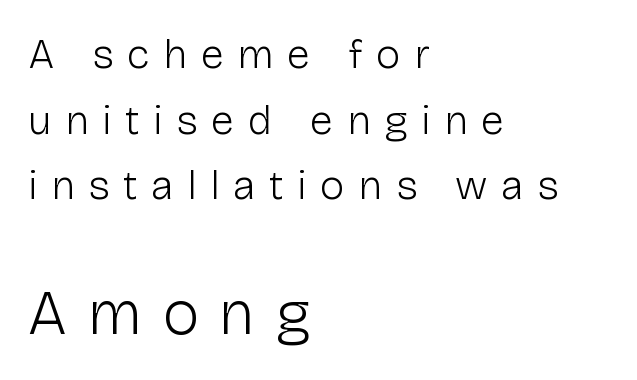
Regarding leading, the lines here are spaced in the standard way. The rendering uses natural spacing where letterforms have individual widths. Short note: letters widely spaced. Caption: upper text group reduced, lower text group enlarged. Classification — sans serif. Has an underline been added? It has not.
